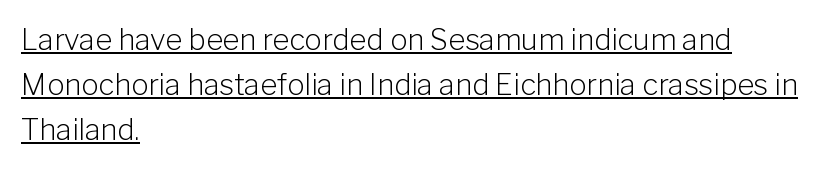
Q: Is the text bold? A: No.
Q: Is the text italic (slanted)? A: No, it is upright.
Q: Is the typeface a serif or a sans-serif typeface? A: Sans-serif.
Q: Is the text underlined? A: Yes.
Q: How is the paragraph aligned? A: Left-aligned.
Q: Is the spacing between letters normal or unusually wide? A: Normal.
Q: Is the spacing between lines tight, normal or loose? A: Normal.
Q: Width (condensed, normal, or wide)? A: Normal.
Q: Stroke contrast? A: Low.
Q: x-height? A: Medium.
Q: Monospaced? A: No.
